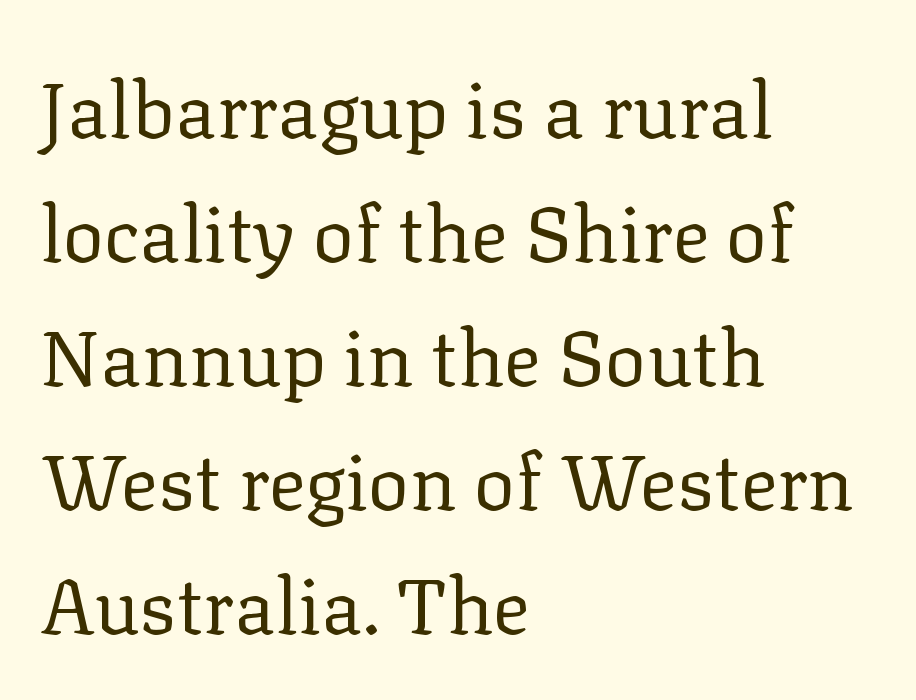
The image shows 78 px regular-weight serif type, upright; set left-aligned, normal line spacing (1.59x), normal letter spacing, not underlined; low stroke contrast and a medium x-height.
